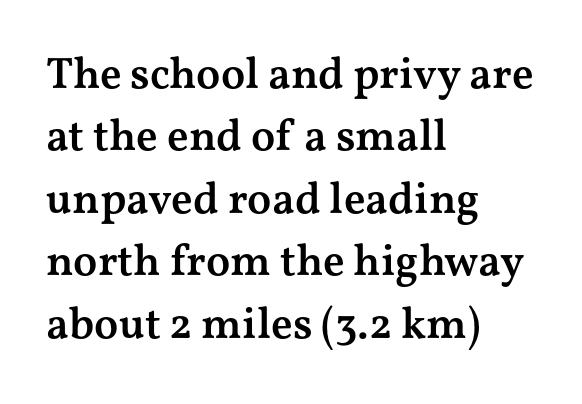
{"serif": "yes", "italic": "no", "bold": "semi", "weight": "semibold", "width": "wide", "stroke_contrast": "medium", "x_height": "medium", "monospaced": "no", "underline": "no", "align": "left", "line_spacing": "normal", "line_spacing_ratio": 1.42, "letter_spacing": "normal", "letter_spacing_em": 0.0, "glyph_px": 44}
